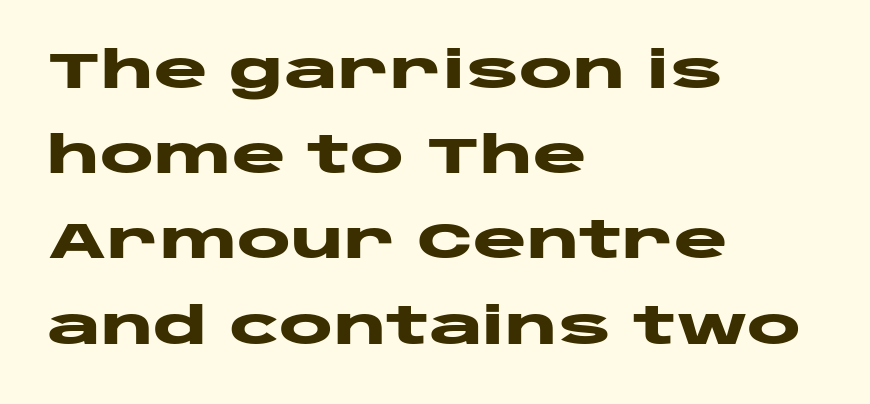
{"serif": "no", "italic": "no", "bold": "yes", "weight": "heavy", "width": "wide", "stroke_contrast": "low", "x_height": "large", "monospaced": "no", "underline": "no", "align": "left", "line_spacing": "normal", "line_spacing_ratio": 1.67, "letter_spacing": "normal", "letter_spacing_em": 0.0, "glyph_px": 51}
